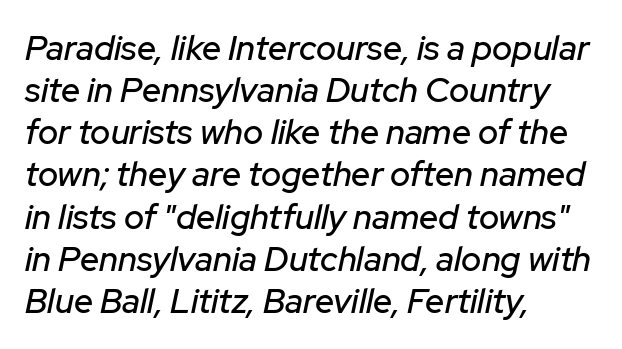
The image shows 34 px text type, italic (leaning right); set left-aligned, line spacing 1.24x, normal letter spacing, not underlined; low stroke contrast and a medium x-height.
